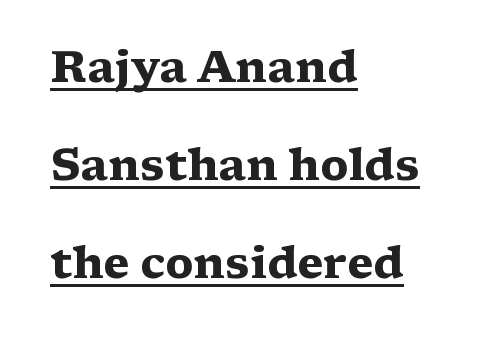
The image shows 43 px heavy, wide serif type, upright; set left-aligned, loose line spacing (2.28x), normal letter spacing, underlined; medium stroke contrast and a medium x-height.
